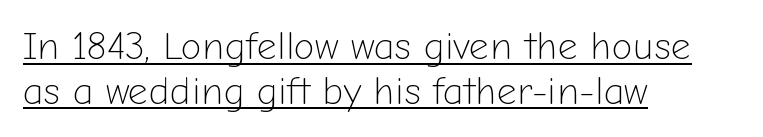
{"serif": "no", "italic": "no", "bold": "no", "weight": "light", "width": "normal", "stroke_contrast": "low", "x_height": "medium", "monospaced": "no", "underline": "yes", "align": "left", "line_spacing": "tight", "line_spacing_ratio": 1.15, "letter_spacing": "normal", "letter_spacing_em": 0.0, "glyph_px": 39}
